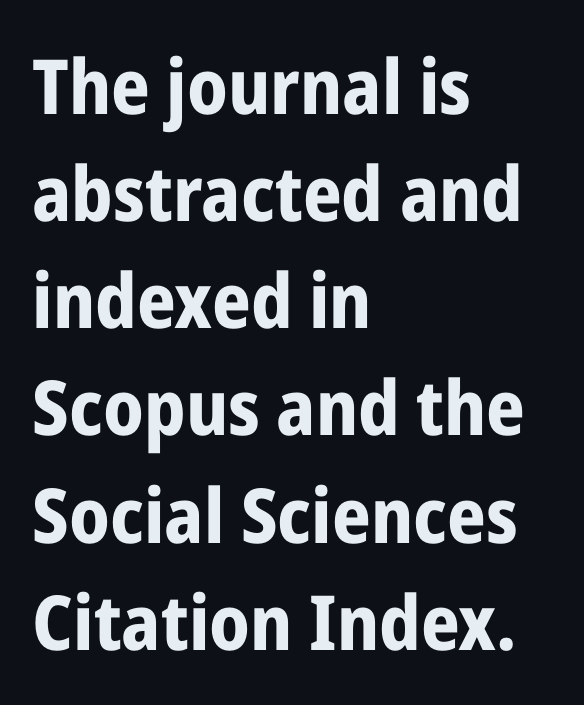
The image shows 76 px bold, condensed sans-serif type, upright; set left-aligned, normal line spacing (1.41x), normal letter spacing, not underlined; low stroke contrast and a medium x-height.
